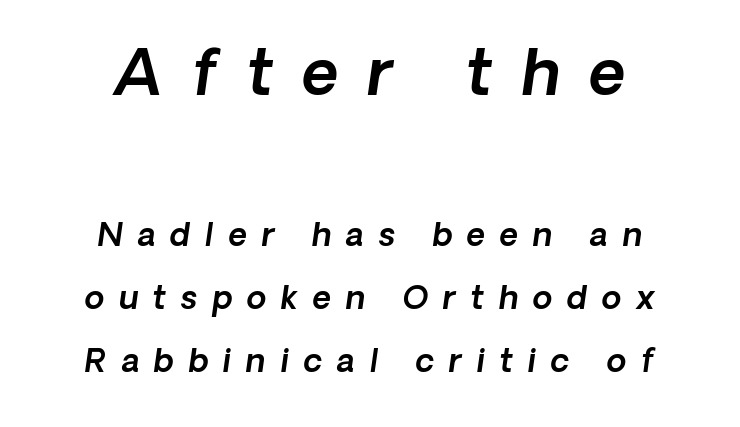
{"serif": "no", "width": "normal", "x_height": "medium", "monospaced": "no", "underline": "no", "align": "center", "line_spacing": "loose", "line_spacing_ratio": 1.97, "letter_spacing": "wide", "letter_spacing_em": 0.46, "larger_block": "first", "size_ratio": 1.97, "glyph_px": 63}
